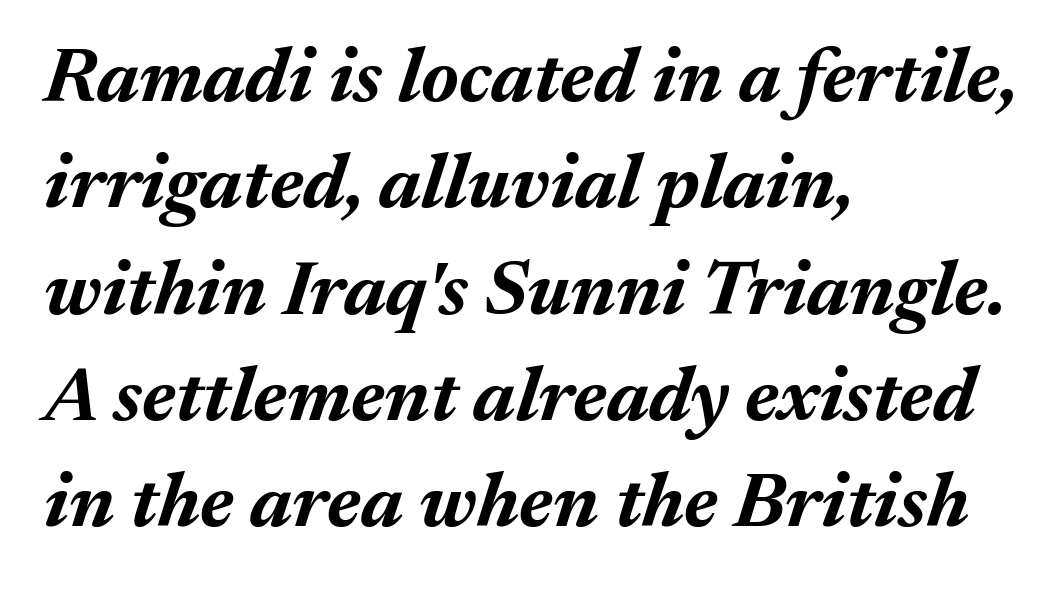
The image shows 77 px bold type, italic (leaning right); set left-aligned, normal line spacing (1.38x), normal letter spacing, not underlined; medium stroke contrast and a medium x-height.
